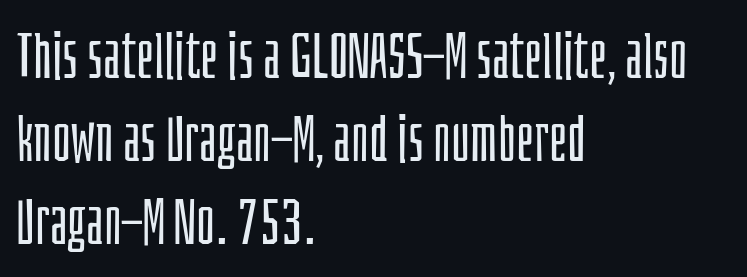
Q: Is the text bold? A: No.
Q: Is the text italic (slanted)? A: No, it is upright.
Q: Is the typeface a serif or a sans-serif typeface? A: Sans-serif.
Q: Is the text underlined? A: No.
Q: How is the paragraph aligned? A: Left-aligned.
Q: Is the spacing between letters normal or unusually wide? A: Normal.
Q: Is the spacing between lines tight, normal or loose? A: Normal.
Q: Width (condensed, normal, or wide)? A: Condensed.
Q: Stroke contrast? A: Low.
Q: x-height? A: Large.
Q: Monospaced? A: No.
